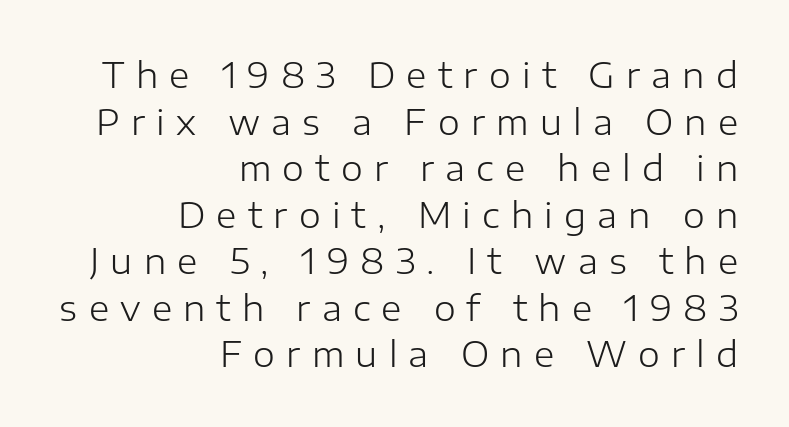
Q: Is the text bold? A: No.
Q: Is the text italic (slanted)? A: No, it is upright.
Q: Is the typeface a serif or a sans-serif typeface? A: Sans-serif.
Q: Is the text underlined? A: No.
Q: How is the paragraph aligned? A: Right-aligned.
Q: Is the spacing between letters normal or unusually wide? A: Unusually wide.
Q: Is the spacing between lines tight, normal or loose? A: Normal.
Q: Width (condensed, normal, or wide)? A: Normal.
Q: Stroke contrast? A: Low.
Q: x-height? A: Medium.
Q: Monospaced? A: No.
